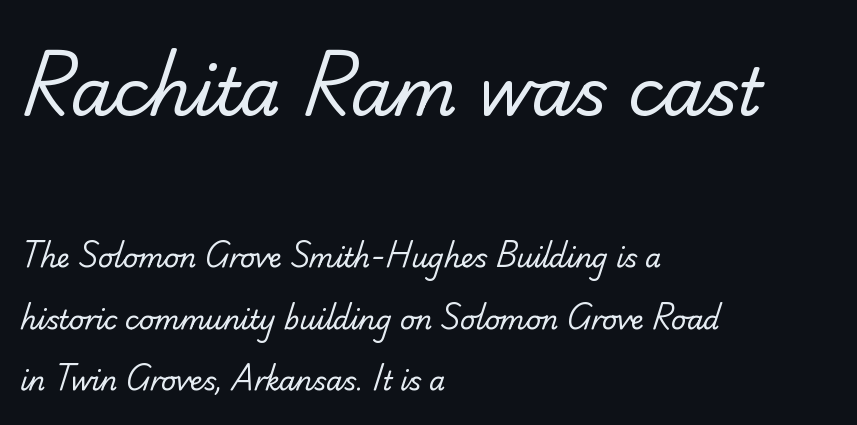
The image shows 66 px regular-weight sans-serif type; set left-aligned, loose line spacing (2.37x), normal letter spacing, not underlined; the first (top) block is 2.54x larger; low stroke contrast and a small x-height.
